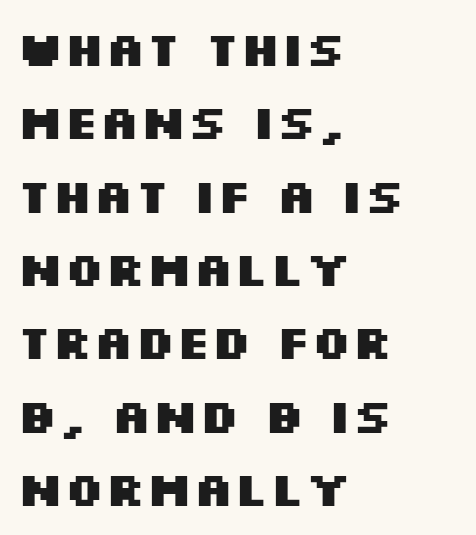
The image shows 47 px heavy, wide sans-serif type, upright; set left-aligned, normal line spacing (1.56x), normal letter spacing, not underlined; medium stroke contrast and a large x-height.
